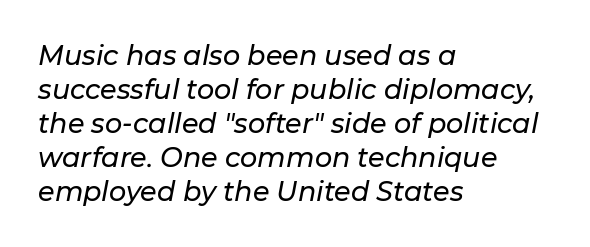
The image shows 27 px text type, italic (leaning right); set left-aligned, normal line spacing (1.26x), normal letter spacing, not underlined.
